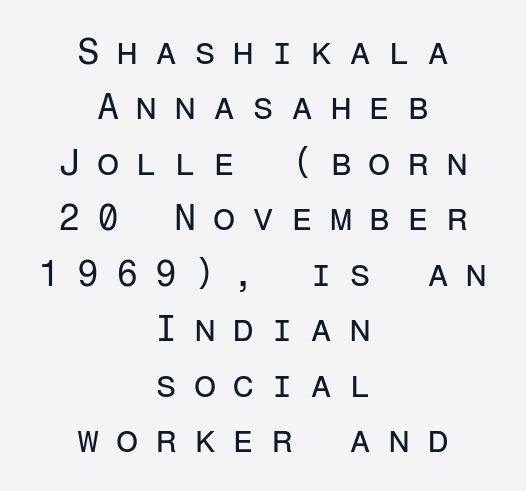
Q: Is the text bold? A: No.
Q: Is the text italic (slanted)? A: No, it is upright.
Q: Is the typeface a serif or a sans-serif typeface? A: Sans-serif.
Q: Is the text underlined? A: No.
Q: How is the paragraph aligned? A: Centered.
Q: Is the spacing between letters normal or unusually wide? A: Unusually wide.
Q: Is the spacing between lines tight, normal or loose? A: Normal.
Q: Width (condensed, normal, or wide)? A: Normal.
Q: Stroke contrast? A: Low.
Q: x-height? A: Medium.
Q: Monospaced? A: Yes.
